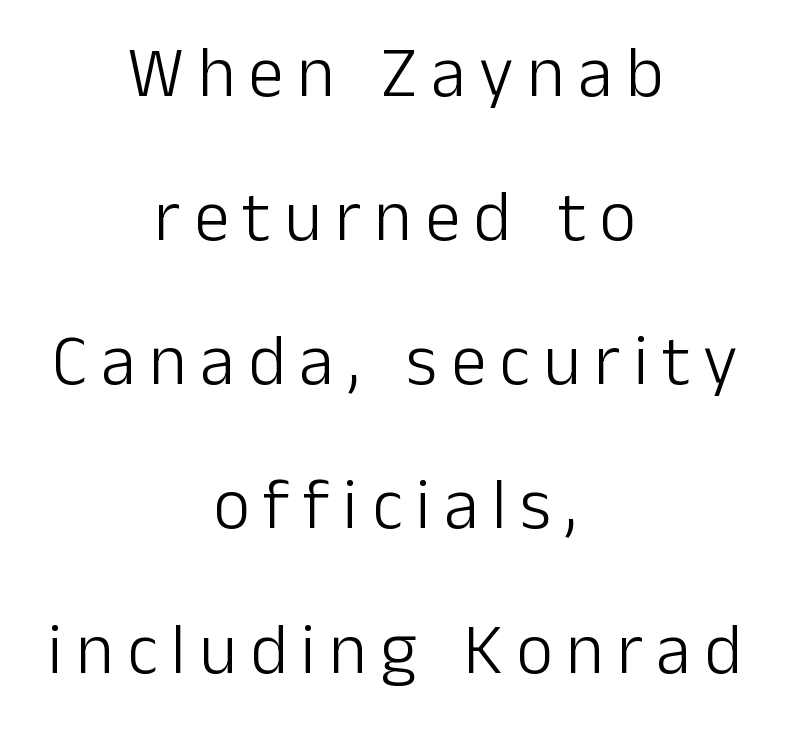
Q: Is the text bold? A: No.
Q: Is the text italic (slanted)? A: No, it is upright.
Q: Is the typeface a serif or a sans-serif typeface? A: Sans-serif.
Q: Is the text underlined? A: No.
Q: How is the paragraph aligned? A: Centered.
Q: Is the spacing between lines tight, normal or loose? A: Loose.
Q: Width (condensed, normal, or wide)? A: Normal.
Q: Stroke contrast? A: Low.
Q: x-height? A: Medium.
Q: Monospaced? A: No.
